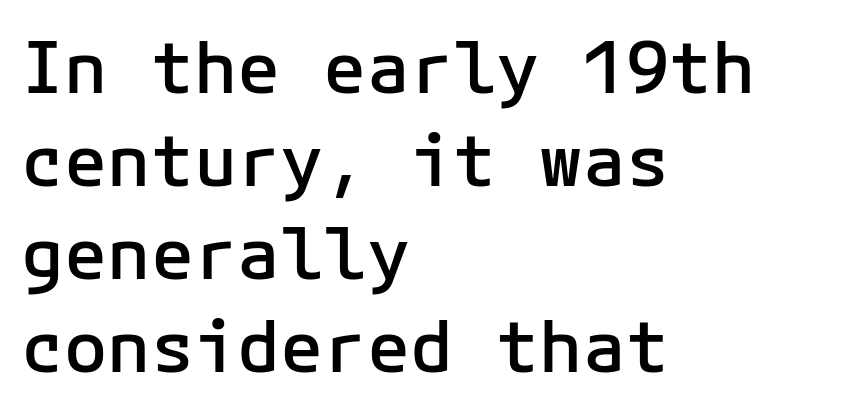
The rendering anchors every line to the left-hand side. The words here are not underlined. Classification — sans serif. Firm but not heavy-handed strokes: this text is semibold. No italicization has been applied; the sample stays upright. Students, note that the glyphs here touch the page at normal intervals.
